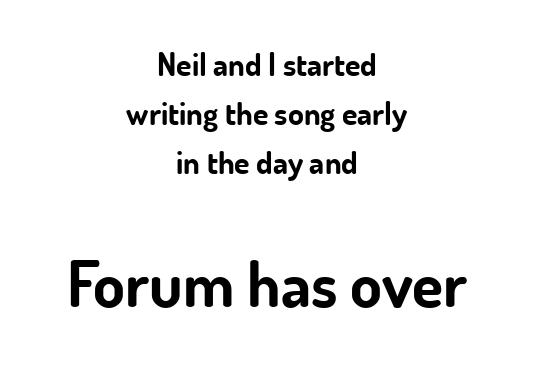
{"serif": "no", "italic": "no", "bold": "yes", "weight": "bold", "width": "normal", "stroke_contrast": "low", "x_height": "small", "monospaced": "no", "underline": "no", "align": "center", "line_spacing": "normal", "line_spacing_ratio": 1.53, "letter_spacing": "normal", "letter_spacing_em": 0.0, "larger_block": "second", "size_ratio": 2.0, "glyph_px": 64}
